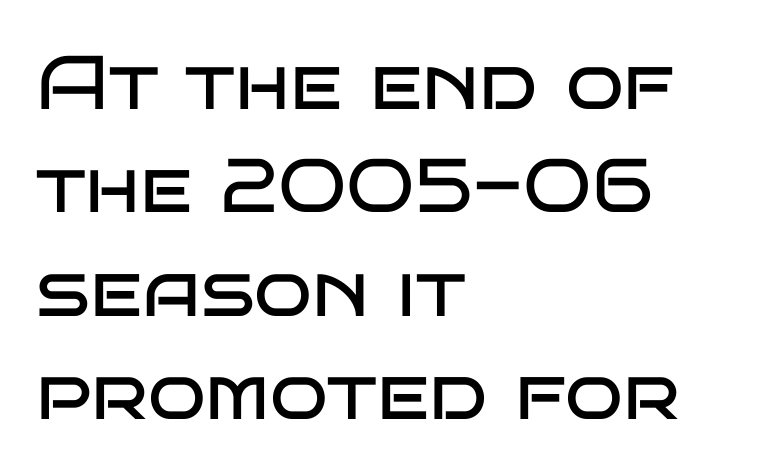
The image shows 76 px regular-weight, wide sans-serif type, upright; set left-aligned, normal line spacing (1.36x), normal letter spacing, not underlined; low stroke contrast and a large x-height.
